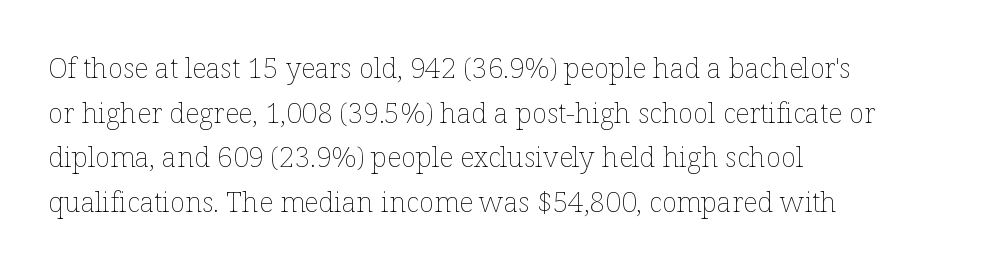
{"italic": "no", "bold": "no", "weight": "thin", "width": "normal", "stroke_contrast": "low", "x_height": "medium", "monospaced": "no", "underline": "no", "align": "left", "line_spacing": "normal", "line_spacing_ratio": 1.59, "letter_spacing": "normal", "letter_spacing_em": 0.0, "glyph_px": 28}
